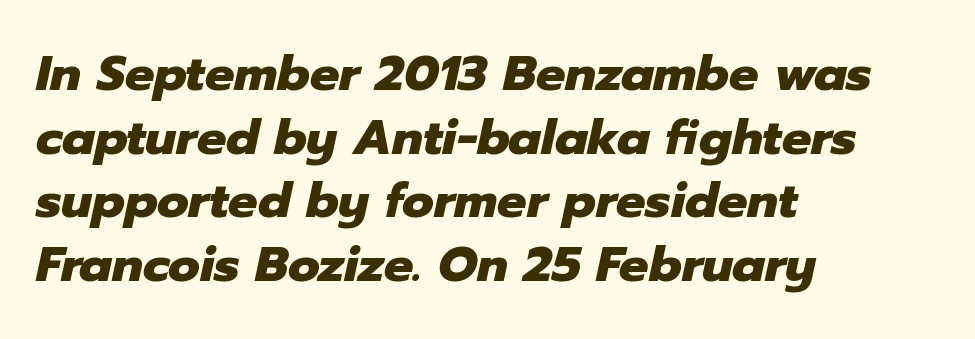
{"italic": "yes", "lean": "right", "slant_degrees": 12, "bold": "yes", "weight": "heavy", "width": "normal", "stroke_contrast": "low", "x_height": "medium", "monospaced": "no", "underline": "no", "align": "left", "line_spacing": "normal", "line_spacing_ratio": 1.3, "letter_spacing": "normal", "letter_spacing_em": 0.0, "glyph_px": 49}
